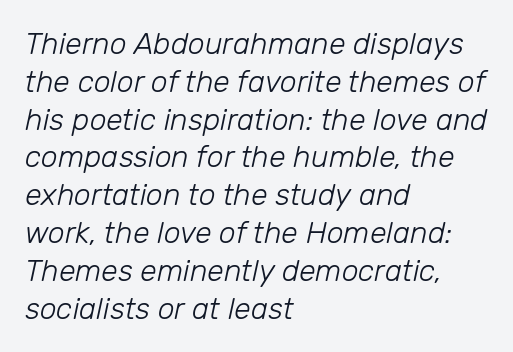
These lines stack with their left ends in a neat column. Letter spacing: default. Here the designer chose a conventional face with non-uniform glyph widths. The words here are not underlined. You can tell it's italic because the verticals aren't actually vertical.
